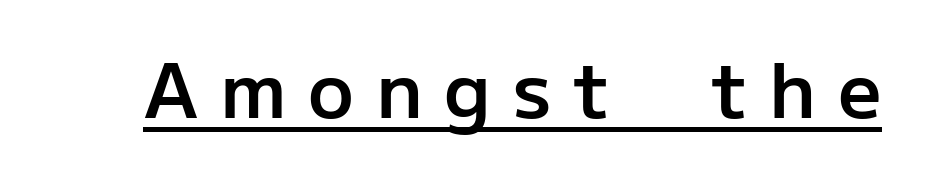
The image shows 76 px semibold sans-serif type, upright; set unusually wide letter spacing (+0.29 em), underlined; low stroke contrast and a medium x-height.
